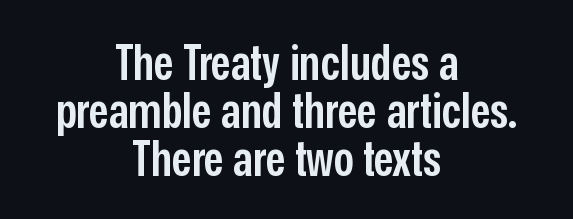
Q: Is the text bold? A: Semi-bold.
Q: Is the text italic (slanted)? A: No, it is upright.
Q: Is the typeface a serif or a sans-serif typeface? A: Sans-serif.
Q: Is the text underlined? A: No.
Q: How is the paragraph aligned? A: Centered.
Q: Is the spacing between letters normal or unusually wide? A: Normal.
Q: Is the spacing between lines tight, normal or loose? A: Tight.
Q: Width (condensed, normal, or wide)? A: Condensed.
Q: Stroke contrast? A: Low.
Q: x-height? A: Medium.
Q: Monospaced? A: No.
